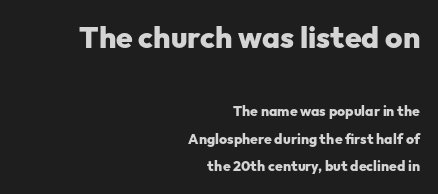
No extra tracking has been applied to these lines. These lines were composed using upright roman letters. Typeset ragged left — the right edge is the straight one. Strokes here are thick enough to call this a true bold. You could fit nearly another row in the gap between these rows.
